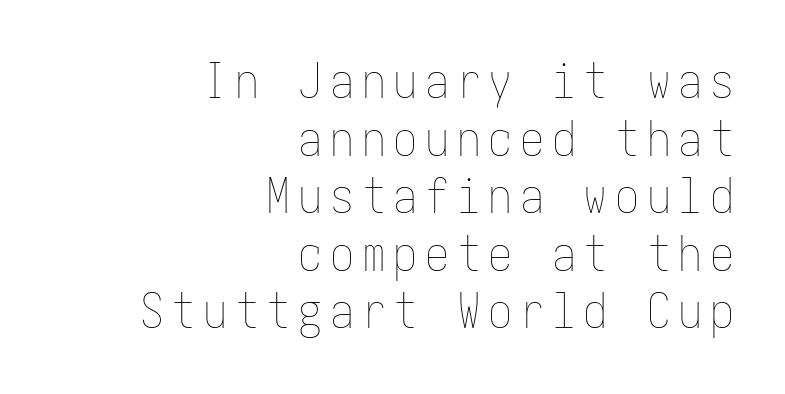
The image shows 48 px thin, condensed type, upright; set right-aligned, line spacing 1.2x, not underlined; low stroke contrast and a medium x-height.
